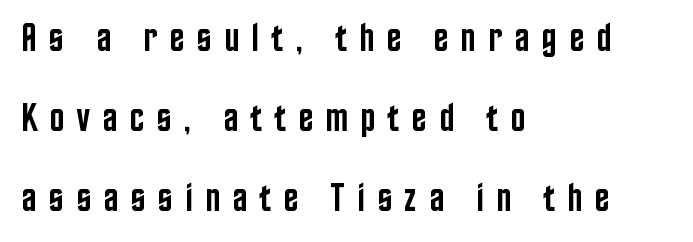
{"serif": "no", "italic": "no", "bold": "semi", "weight": "semibold", "width": "condensed", "stroke_contrast": "low", "x_height": "large", "monospaced": "no", "underline": "no", "align": "left", "line_spacing": "loose", "line_spacing_ratio": 2.05, "letter_spacing": "wide", "letter_spacing_em": 0.32, "glyph_px": 39}
